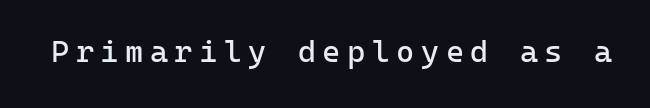
The image shows 31 px regular-weight sans-serif type, upright, monospaced; set unusually wide letter spacing (+0.21 em), not underlined; low stroke contrast and a medium x-height.
